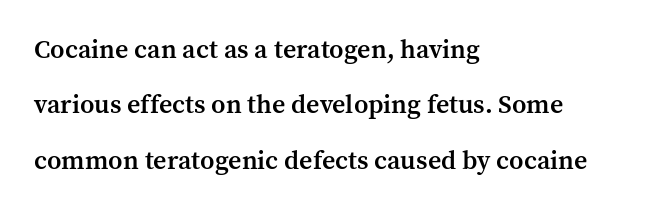
{"italic": "no", "bold": "semi", "underline": "no", "align": "left", "line_spacing": "loose", "line_spacing_ratio": 2.13, "letter_spacing": "normal", "letter_spacing_em": 0.0, "glyph_px": 26}
